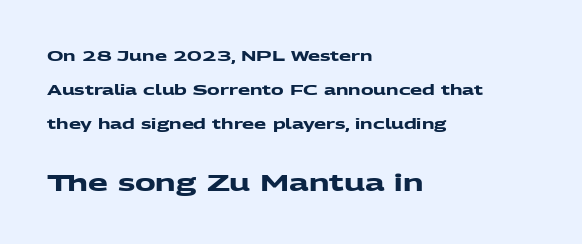
The image shows 23 px bold type; set left-aligned, loose line spacing (2.44x), normal letter spacing, not underlined; the second (bottom) block is 1.64x larger.
